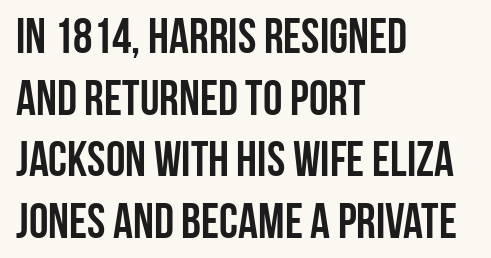
The image shows 49 px semibold, condensed sans-serif type, upright; set left-aligned, normal line spacing (1.26x), normal letter spacing, not underlined; low stroke contrast and a large x-height.
